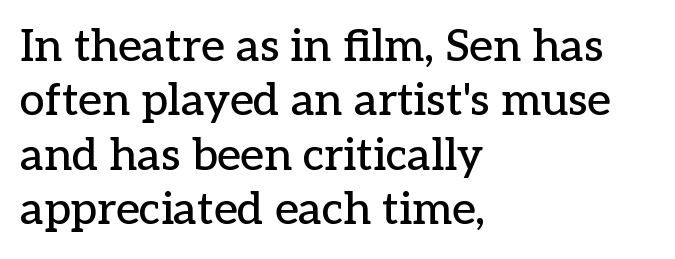
Q: Is the text italic (slanted)? A: No, it is upright.
Q: Is the typeface a serif or a sans-serif typeface? A: Serif.
Q: Is the text underlined? A: No.
Q: How is the paragraph aligned? A: Left-aligned.
Q: Is the spacing between letters normal or unusually wide? A: Normal.
Q: Width (condensed, normal, or wide)? A: Normal.
Q: Stroke contrast? A: Low.
Q: x-height? A: Medium.
Q: Monospaced? A: No.
